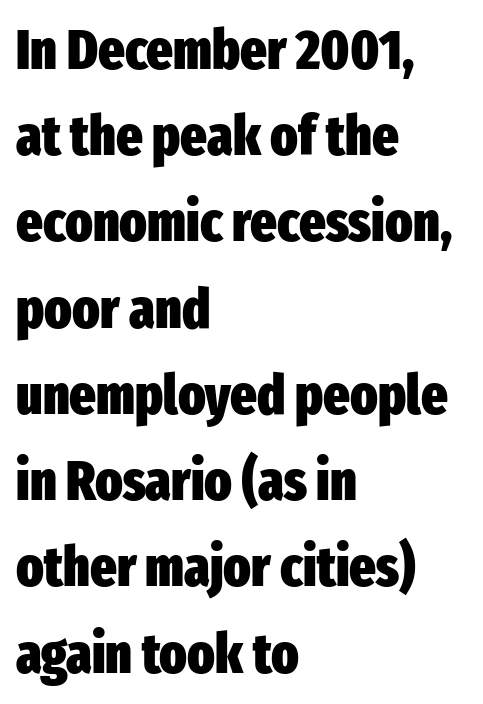
Q: Is the text bold? A: Yes.
Q: Is the text italic (slanted)? A: No, it is upright.
Q: Is the typeface a serif or a sans-serif typeface? A: Sans-serif.
Q: Is the text underlined? A: No.
Q: How is the paragraph aligned? A: Left-aligned.
Q: Is the spacing between letters normal or unusually wide? A: Normal.
Q: Is the spacing between lines tight, normal or loose? A: Normal.
Q: Width (condensed, normal, or wide)? A: Condensed.
Q: Stroke contrast? A: Low.
Q: x-height? A: Medium.
Q: Monospaced? A: No.
